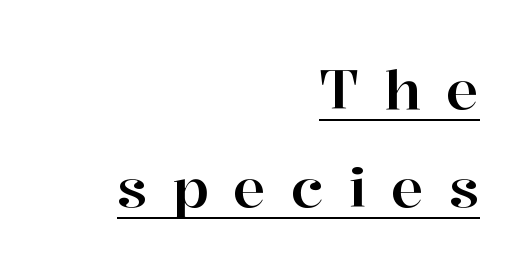
Q: Is the text italic (slanted)? A: No, it is upright.
Q: Is the typeface a serif or a sans-serif typeface? A: Serif.
Q: Is the text underlined? A: Yes.
Q: How is the paragraph aligned? A: Right-aligned.
Q: Is the spacing between letters normal or unusually wide? A: Unusually wide.
Q: Width (condensed, normal, or wide)? A: Normal.
Q: Stroke contrast? A: High.
Q: x-height? A: Medium.
Q: Monospaced? A: No.
